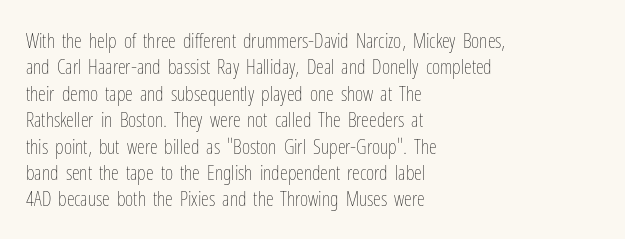
Q: Is the text bold? A: No.
Q: Is the text italic (slanted)? A: No, it is upright.
Q: Is the text underlined? A: No.
Q: How is the paragraph aligned? A: Left-aligned.
Q: Is the spacing between letters normal or unusually wide? A: Normal.
Q: Is the spacing between lines tight, normal or loose? A: Normal.
